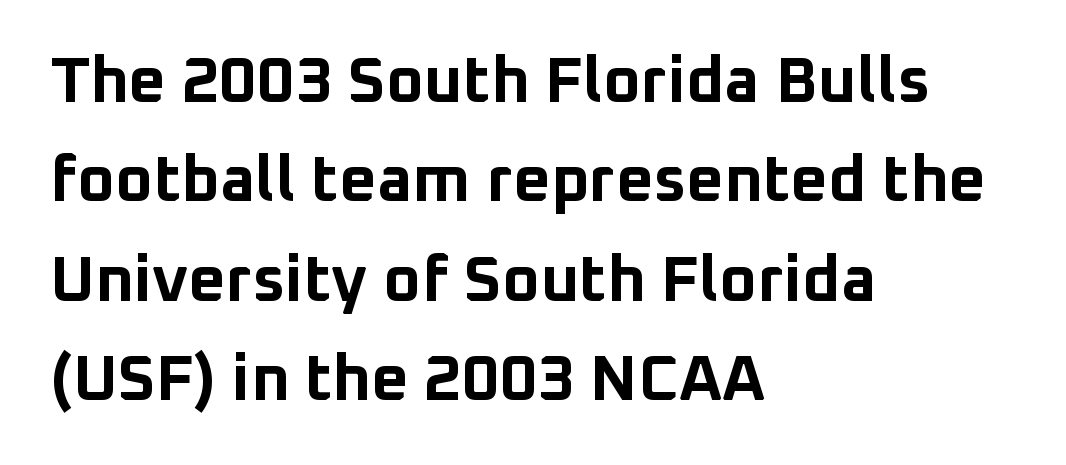
Q: Is the text bold? A: Yes.
Q: Is the text italic (slanted)? A: No, it is upright.
Q: Is the typeface a serif or a sans-serif typeface? A: Sans-serif.
Q: Is the text underlined? A: No.
Q: How is the paragraph aligned? A: Left-aligned.
Q: Is the spacing between letters normal or unusually wide? A: Normal.
Q: Is the spacing between lines tight, normal or loose? A: Normal.
Q: Width (condensed, normal, or wide)? A: Normal.
Q: Stroke contrast? A: Low.
Q: x-height? A: Medium.
Q: Monospaced? A: No.
